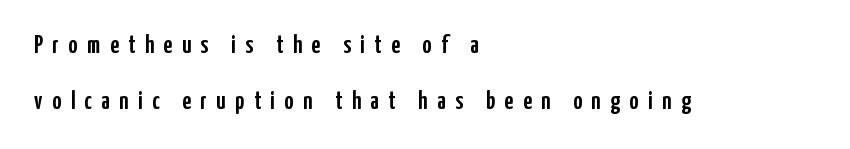
Q: Is the text italic (slanted)? A: No, it is upright.
Q: Is the text underlined? A: No.
Q: How is the paragraph aligned? A: Left-aligned.
Q: Is the spacing between letters normal or unusually wide? A: Unusually wide.
Q: Is the spacing between lines tight, normal or loose? A: Loose.
